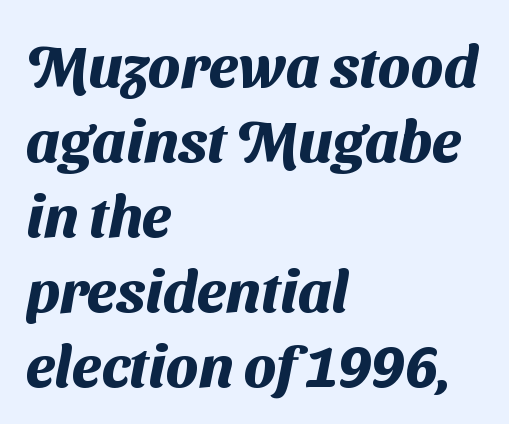
The image shows 59 px heavy sans-serif type; set left-aligned, normal line spacing (1.27x), normal letter spacing, not underlined; medium stroke contrast and a medium x-height.
